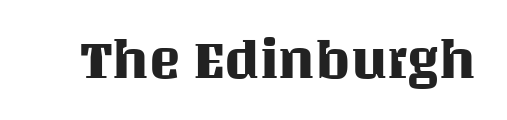
Between one letter and the next there's only the usual sliver of space. The type sits square on the baseline with zero lean. Note the varied advance widths — an 'i' is clearly narrower than an 'm'. The strip under each line holds only bare page.
